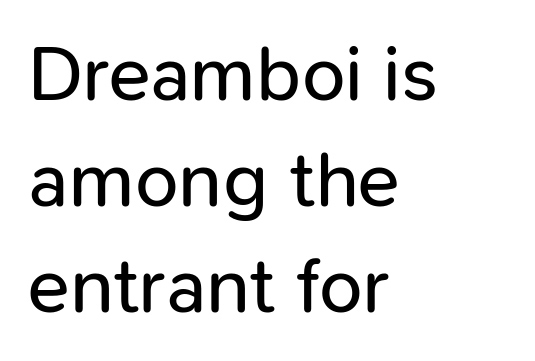
The image shows 78 px regular-weight sans-serif type, upright; set left-aligned, normal line spacing (1.36x), normal letter spacing, not underlined; low stroke contrast and a medium x-height.
